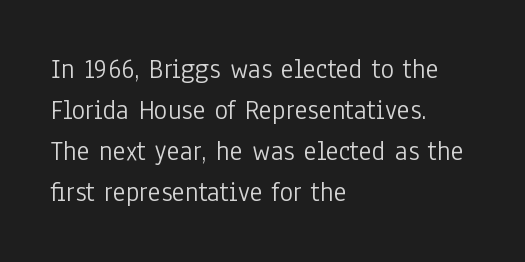
The image shows 28 px light, condensed sans-serif type, upright; set left-aligned, normal line spacing (1.46x), normal letter spacing, not underlined; low stroke contrast and a medium x-height.
